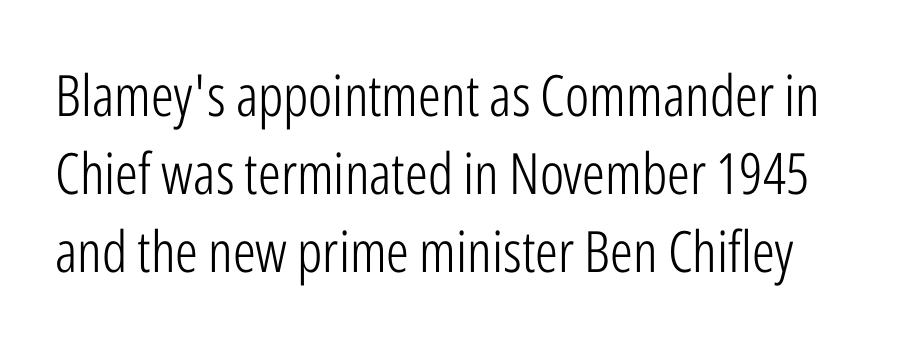
The image shows 57 px light, condensed sans-serif type, upright; set normal line spacing (1.37x), normal letter spacing, not underlined; low stroke contrast and a medium x-height.
